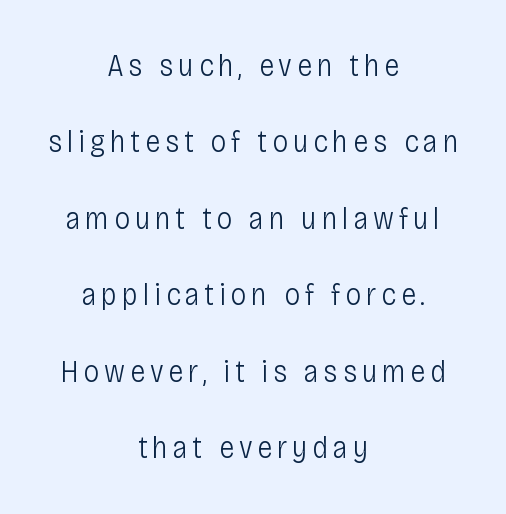
{"serif": "no", "italic": "no", "bold": "no", "weight": "light", "width": "condensed", "stroke_contrast": "low", "x_height": "large", "monospaced": "no", "underline": "no", "align": "center", "line_spacing": "loose", "line_spacing_ratio": 2.39, "glyph_px": 32}
